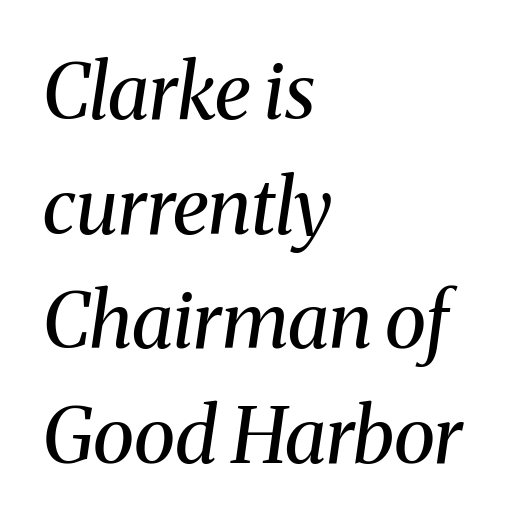
The image shows 77 px regular-weight serif type, italic (leaning right); set left-aligned, normal line spacing (1.49x), normal letter spacing, not underlined; medium stroke contrast and a medium x-height.
